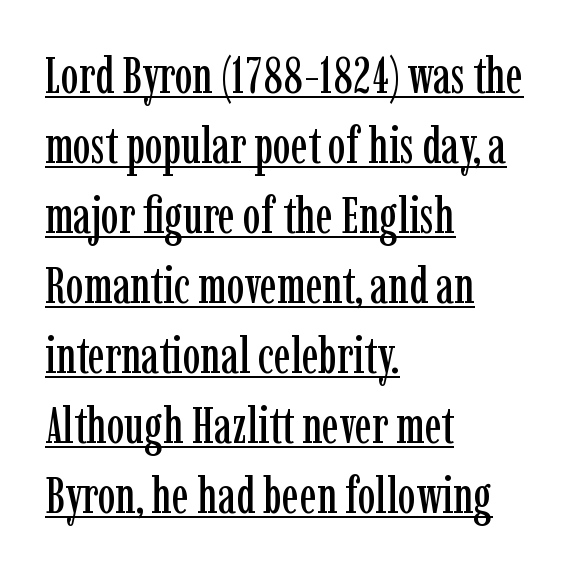
Q: Is the text italic (slanted)? A: No, it is upright.
Q: Is the typeface a serif or a sans-serif typeface? A: Serif.
Q: Is the text underlined? A: Yes.
Q: How is the paragraph aligned? A: Left-aligned.
Q: Is the spacing between letters normal or unusually wide? A: Normal.
Q: Is the spacing between lines tight, normal or loose? A: Normal.
Q: Width (condensed, normal, or wide)? A: Condensed.
Q: Stroke contrast? A: Low.
Q: x-height? A: Medium.
Q: Monospaced? A: No.
